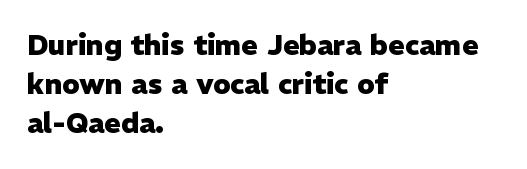
Q: Is the text bold? A: Yes.
Q: Is the text italic (slanted)? A: No, it is upright.
Q: Is the typeface a serif or a sans-serif typeface? A: Sans-serif.
Q: Is the text underlined? A: No.
Q: How is the paragraph aligned? A: Left-aligned.
Q: Is the spacing between letters normal or unusually wide? A: Normal.
Q: Is the spacing between lines tight, normal or loose? A: Normal.
Q: Width (condensed, normal, or wide)? A: Normal.
Q: Stroke contrast? A: Low.
Q: x-height? A: Medium.
Q: Monospaced? A: No.
